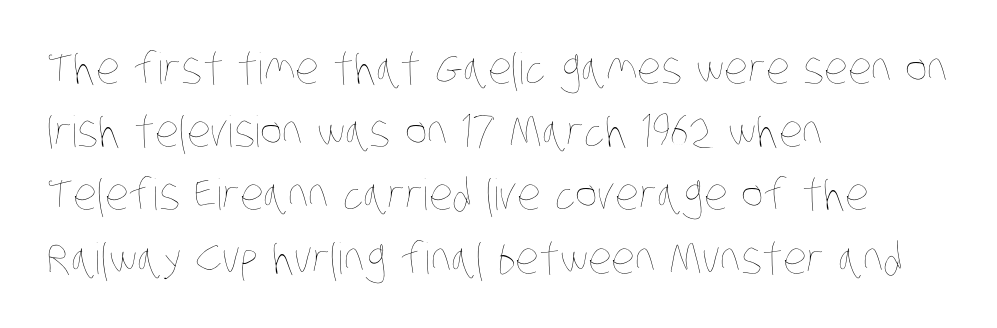
Compared with typical body copy, the letter spacing here is the same. Note the varied advance widths — an 'i' is clearly narrower than an 'm'. The strokes are not fattened; the text isn't bold. Typeset ragged right — the left edge is the straight one. Honestly, there is no underline to notice here at all. If you measured baseline to baseline, you'd find a middling distance.
